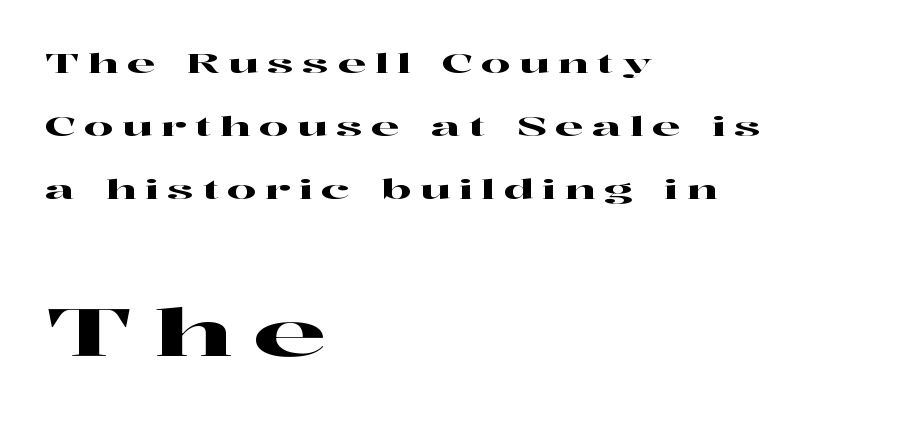
Q: Is the text italic (slanted)? A: No, it is upright.
Q: Is the typeface a serif or a sans-serif typeface? A: Serif.
Q: Is the text underlined? A: No.
Q: How is the paragraph aligned? A: Left-aligned.
Q: Is the spacing between letters normal or unusually wide? A: Unusually wide.
Q: Is the spacing between lines tight, normal or loose? A: Loose.
Q: Which block of text is set in a larger size, the first (top) or the second (bottom)? A: The second (bottom) one.
Q: Width (condensed, normal, or wide)? A: Wide.
Q: Stroke contrast? A: High.
Q: x-height? A: Medium.
Q: Monospaced? A: No.
